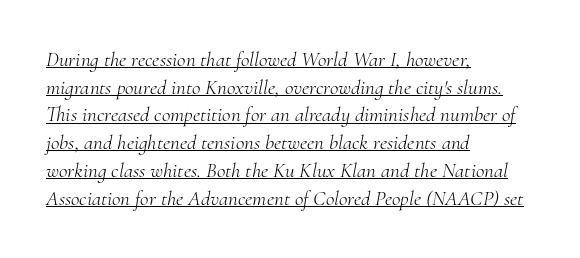
The image shows 21 px text type, italic (leaning right); set left-aligned, normal line spacing (1.32x), normal letter spacing, underlined.
